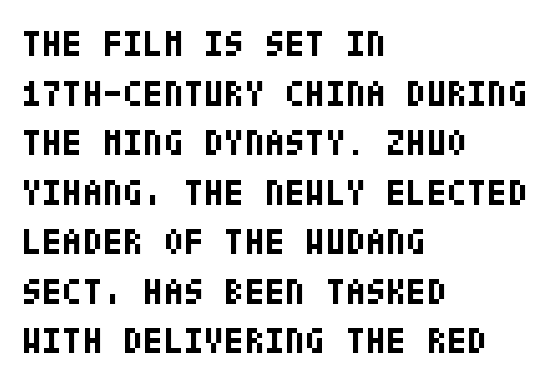
A clean baseline with only descenders dipping below it. Every character sits straight up, as roman type does. The rendering anchors every line to the left-hand side. Reading down the column, the eye jumps a familiar distance to each next line.
